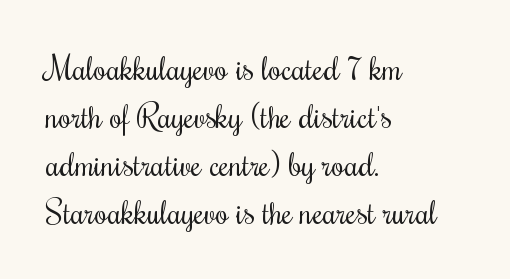
{"bold": "no", "weight": "regular", "width": "condensed", "stroke_contrast": "medium", "x_height": "small", "monospaced": "no", "underline": "no", "align": "left", "line_spacing": "normal", "line_spacing_ratio": 1.45, "letter_spacing": "normal", "letter_spacing_em": 0.0, "glyph_px": 33}
